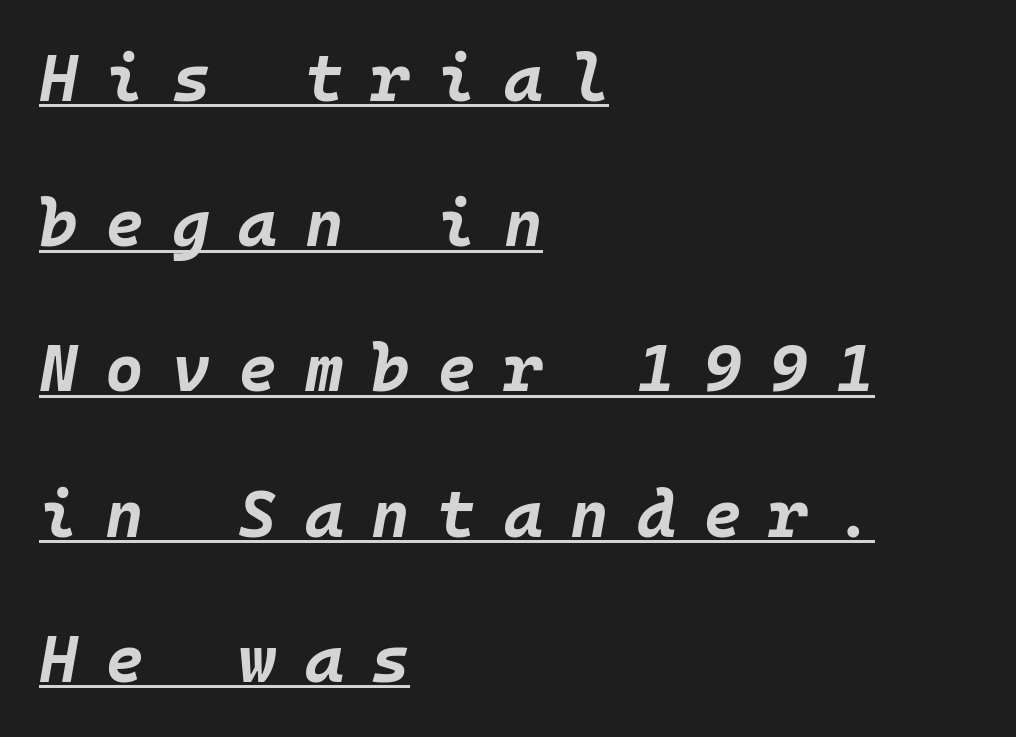
The image shows 66 px bold type, italic (leaning right), monospaced; set left-aligned, loose line spacing (2.2x), unusually wide letter spacing (+0.42 em), underlined; low stroke contrast and a large x-height.
